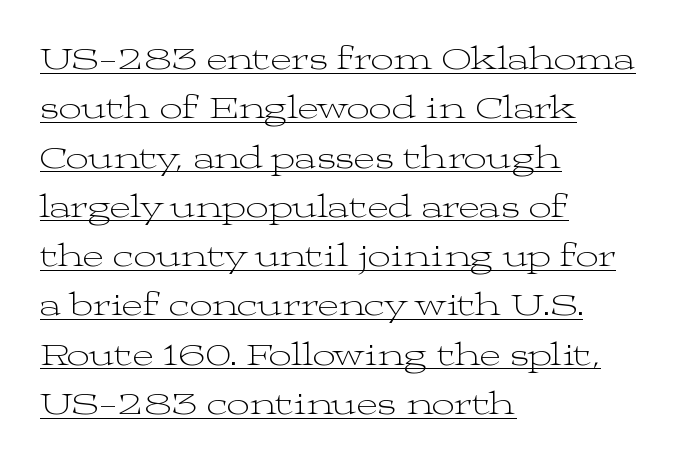
Character widths vary here, with narrow letters taking less room than wide ones. The block of text has a typical density, with ordinary space between rows. A typesetter would call this zero additional tracking. You can tell from the footed stems that serif type was used. When letters stand straight like this, we call the style roman or upright.
